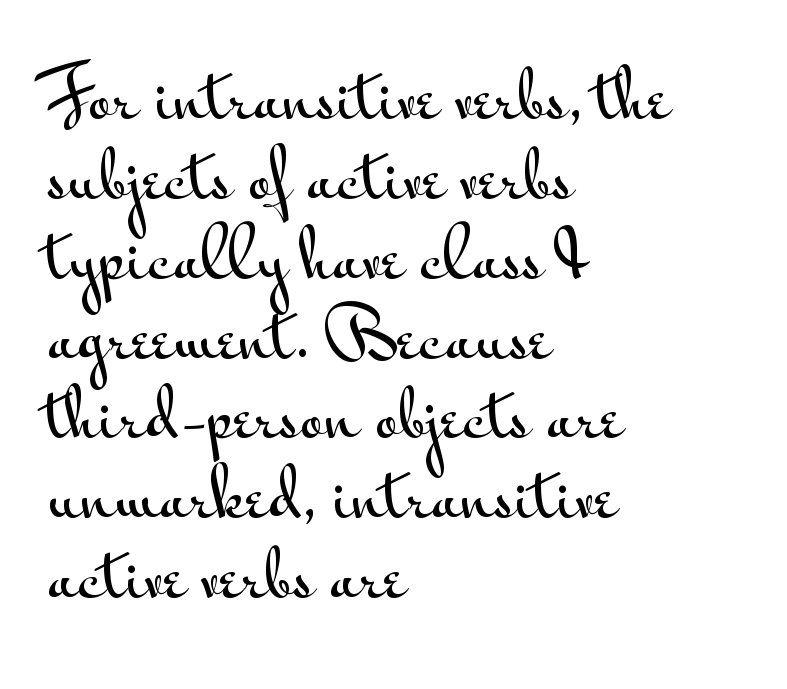
{"serif": "no", "width": "wide", "stroke_contrast": "medium", "x_height": "small", "monospaced": "no", "underline": "no", "align": "left", "line_spacing_ratio": 1.21, "letter_spacing": "normal", "letter_spacing_em": 0.0, "glyph_px": 66}
